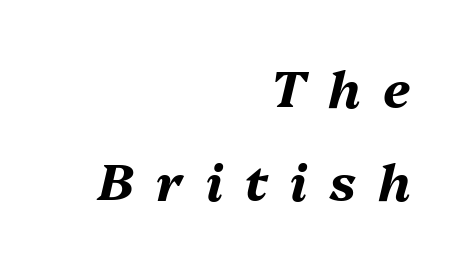
Proportional: the letters do not fall into vertical columns. Loose tracking; the words dissolve into strings of separated letters. Leftover space on each line is placed entirely before the opening word. A full-strength bold gives these letters their thick strokes.
